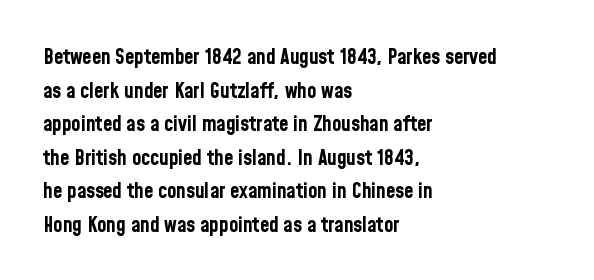
{"italic": "no", "bold": "yes", "underline": "no", "align": "left", "line_spacing": "normal", "line_spacing_ratio": 1.6, "letter_spacing": "normal", "letter_spacing_em": 0.0, "glyph_px": 21}
